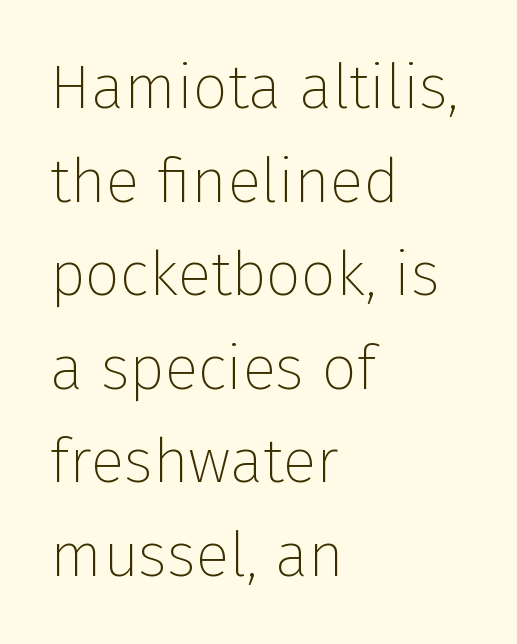
{"serif": "no", "italic": "no", "bold": "no", "weight": "thin", "width": "normal", "stroke_contrast": "low", "x_height": "medium", "monospaced": "no", "underline": "no", "align": "left", "line_spacing": "normal", "line_spacing_ratio": 1.51, "letter_spacing": "normal", "letter_spacing_em": 0.0, "glyph_px": 62}
